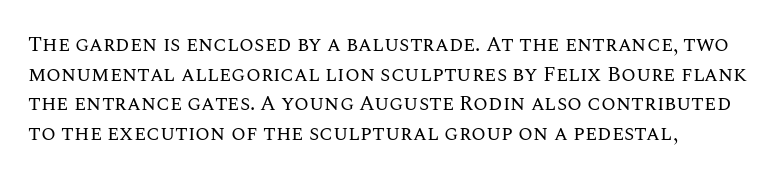
The image shows 21 px text type, upright; set left-aligned, normal line spacing (1.41x), normal letter spacing, not underlined.
